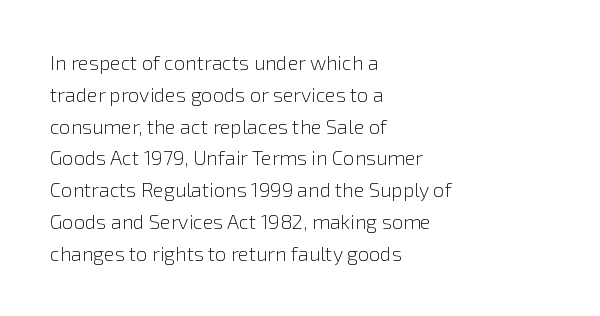
{"italic": "no", "bold": "no", "underline": "no", "align": "left", "line_spacing": "normal", "line_spacing_ratio": 1.59, "letter_spacing": "normal", "letter_spacing_em": 0.0, "glyph_px": 20}
